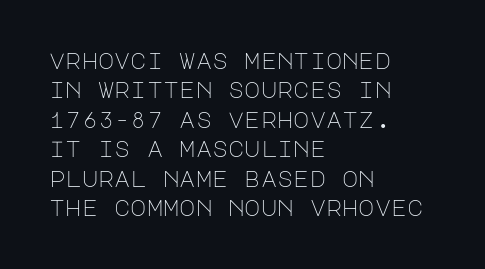
{"italic": "no", "bold": "no", "underline": "no", "align": "left", "line_spacing": "normal", "line_spacing_ratio": 1.34, "letter_spacing": "normal", "letter_spacing_em": 0.0, "glyph_px": 22}
